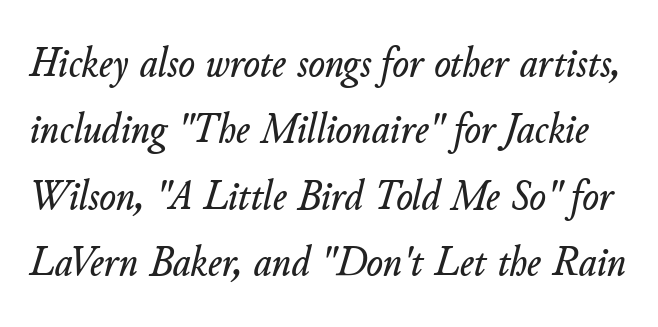
Q: Is the text italic (slanted)? A: Yes, it leans right by about 11 degrees.
Q: Is the text underlined? A: No.
Q: Is the spacing between letters normal or unusually wide? A: Normal.
Q: Is the spacing between lines tight, normal or loose? A: Normal.
Q: Width (condensed, normal, or wide)? A: Normal.
Q: Stroke contrast? A: Low.
Q: x-height? A: Small.
Q: Monospaced? A: No.
